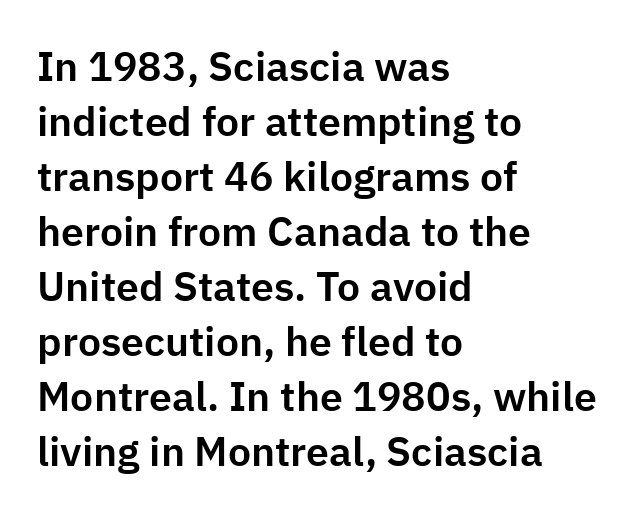
Alignment: flush left. The letters sit at their default tracking, neither squeezed nor spread. This sample keeps an unexceptional amount of space between lines. The axis of the letterforms is exactly vertical.
